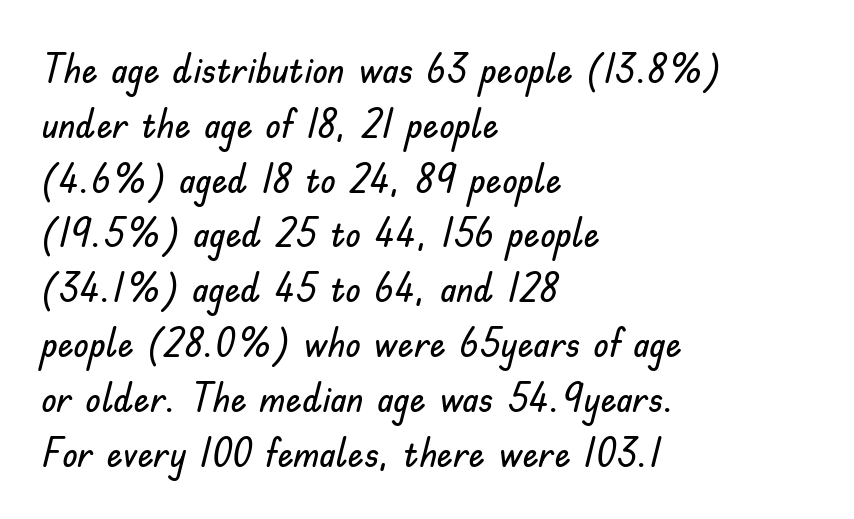
{"serif": "no", "width": "normal", "stroke_contrast": "low", "x_height": "small", "monospaced": "no", "underline": "no", "align": "left", "line_spacing": "normal", "line_spacing_ratio": 1.37, "letter_spacing": "normal", "letter_spacing_em": 0.0, "glyph_px": 40}
